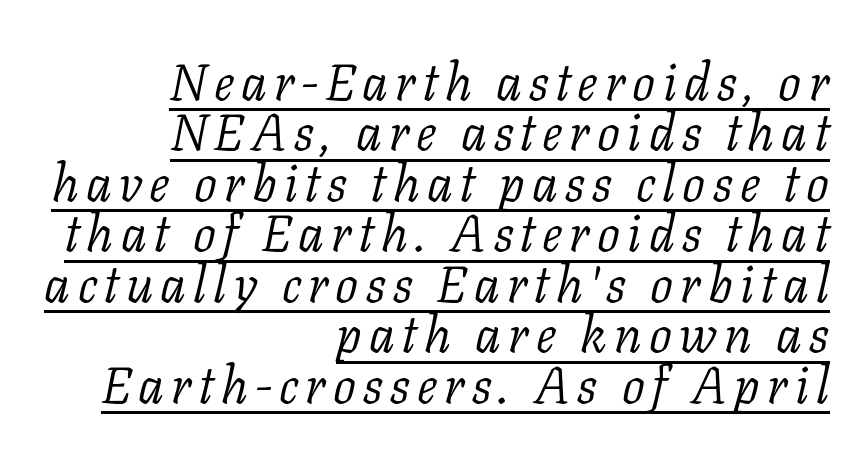
The image shows 51 px light serif type, italic (leaning right); set right-aligned, tight line spacing (0.99x), underlined; low stroke contrast and a medium x-height.
